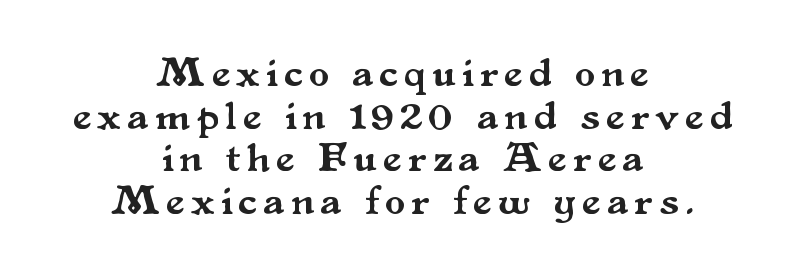
Is this a fixed-width face? No — the glyphs have proportional, varying widths. Clear beneath every line of the passage. If you folded the block vertically in half, each line would mirror itself in length. Ordinary non-slanted type is in use. The font family rendered here belongs to the serif group.
